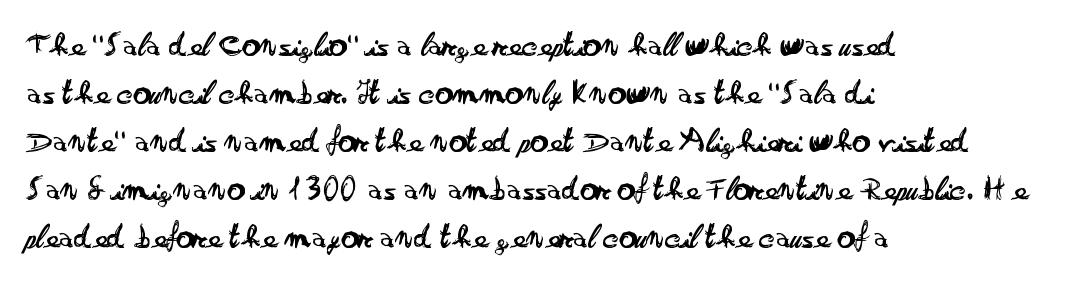
Q: Is the text bold? A: No.
Q: Is the text italic (slanted)? A: No, it is upright.
Q: Is the typeface a serif or a sans-serif typeface? A: Sans-serif.
Q: Is the text underlined? A: No.
Q: How is the paragraph aligned? A: Left-aligned.
Q: Is the spacing between letters normal or unusually wide? A: Normal.
Q: Is the spacing between lines tight, normal or loose? A: Normal.
Q: Width (condensed, normal, or wide)? A: Wide.
Q: Stroke contrast? A: Low.
Q: x-height? A: Small.
Q: Monospaced? A: No.
